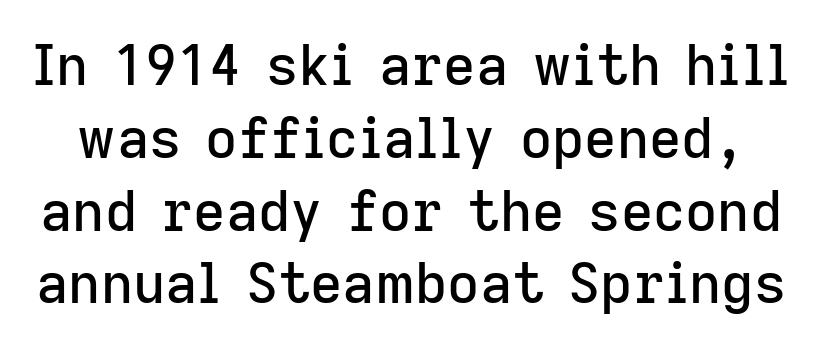
Q: Is the text italic (slanted)? A: No, it is upright.
Q: Is the typeface a serif or a sans-serif typeface? A: Sans-serif.
Q: Is the text underlined? A: No.
Q: Is the spacing between letters normal or unusually wide? A: Normal.
Q: Is the spacing between lines tight, normal or loose? A: Normal.
Q: Width (condensed, normal, or wide)? A: Normal.
Q: Stroke contrast? A: Low.
Q: x-height? A: Medium.
Q: Monospaced? A: No.
